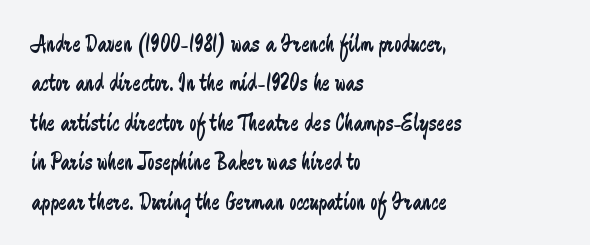
The image shows 25 px text type; set left-aligned, normal line spacing (1.58x), normal letter spacing, not underlined.
